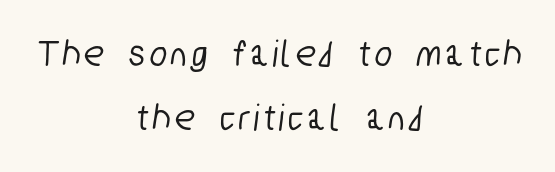
The image shows 39 px condensed sans-serif type; set centered, normal line spacing (1.64x), not underlined; low stroke contrast and a medium x-height.
